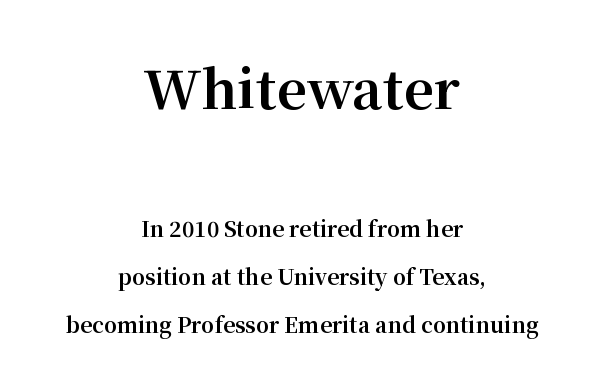
The passage shown is not underscored anywhere. The passage is arranged like a title page — every line centered. What stands out about the letter spacing? Nothing — it is the standard amount. Typographic density is high because the face is bold. The emphasis by scale lands on block number one, above.
